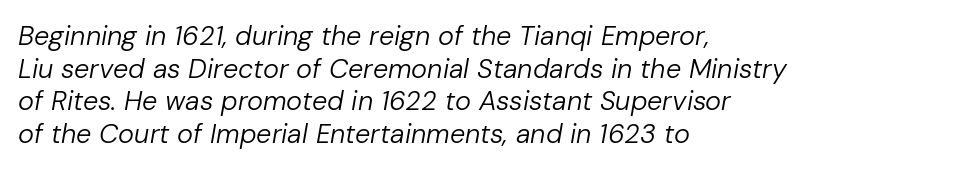
{"italic": "yes", "lean": "right", "slant_degrees": 10, "bold": "no", "underline": "no", "align": "left", "line_spacing_ratio": 1.21, "letter_spacing": "normal", "letter_spacing_em": 0.0, "glyph_px": 27}
